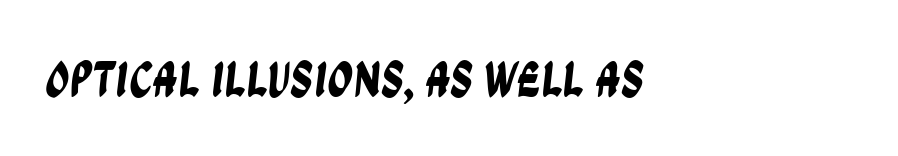
{"serif": "no", "width": "condensed", "stroke_contrast": "low", "x_height": "large", "monospaced": "no", "underline": "no", "align": "left", "letter_spacing": "normal", "letter_spacing_em": 0.0, "glyph_px": 51}
